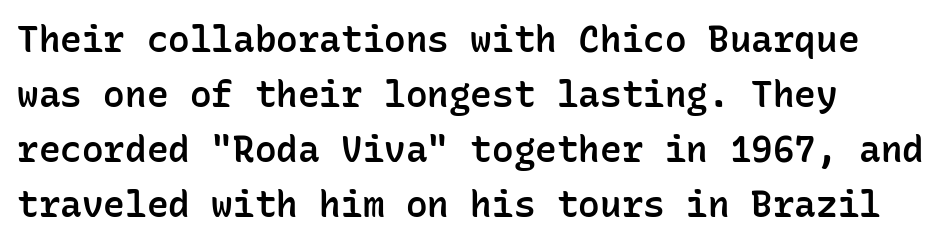
Decoration check: the copy has no underline. The rendering uses a semibold face; strokes are thickened but not to full bold. The type family on display is of the sans-serif kind. Reading down the column, the eye jumps a familiar distance to each next line. Monospaced: the letters line up in strict vertical columns. Look at the tracking — it's just the regular setting, nothing added.
